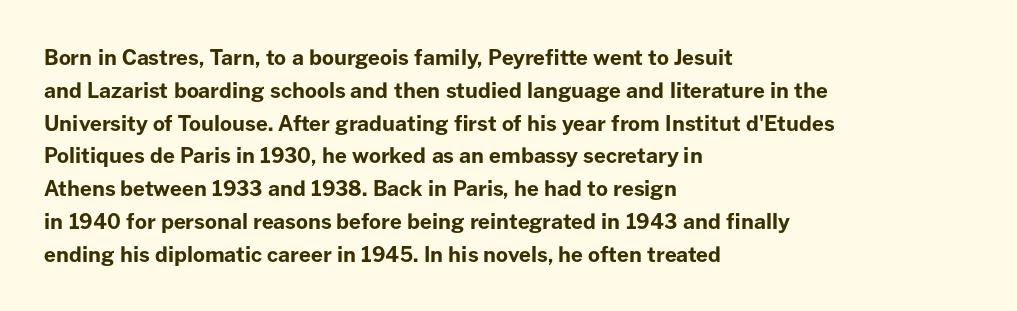
The image shows 21 px bold type, upright; set left-aligned, normal line spacing (1.56x), normal letter spacing, not underlined.
